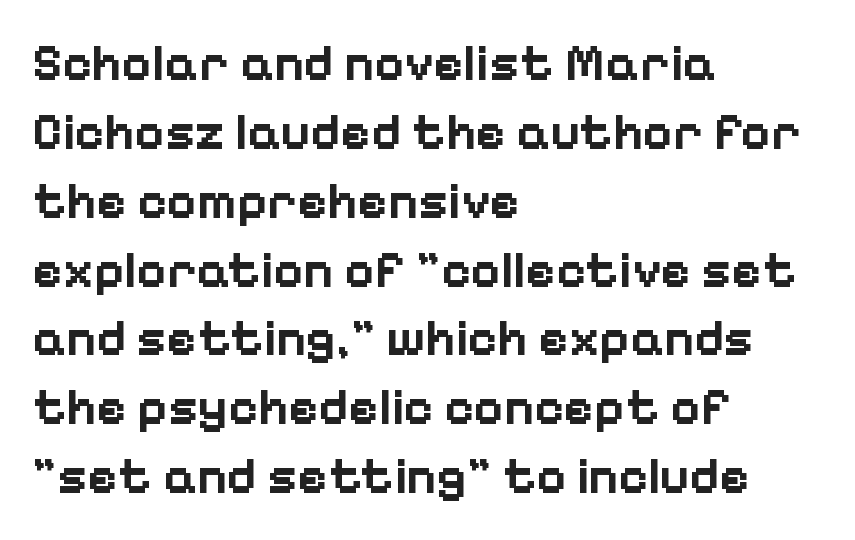
The image shows 51 px bold sans-serif type, upright; set left-aligned, normal line spacing (1.35x), normal letter spacing, not underlined; low stroke contrast and a medium x-height.
